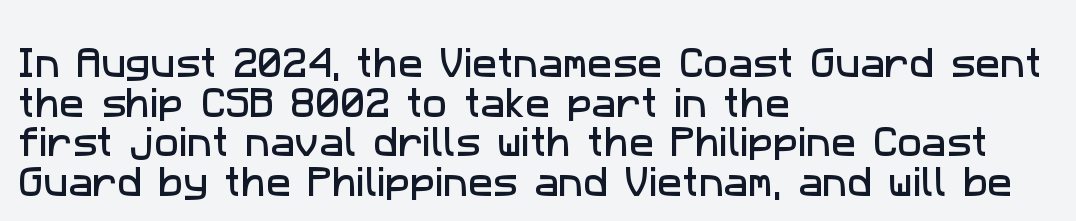
{"serif": "no", "width": "normal", "stroke_contrast": "low", "x_height": "medium", "monospaced": "no", "underline": "no", "align": "left", "line_spacing_ratio": 1.2, "letter_spacing": "normal", "letter_spacing_em": 0.0, "glyph_px": 33}
